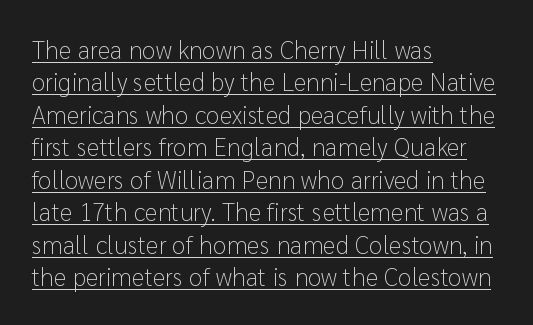
Weight class: somewhere from thin through regular. The passage shown stacks its lines at a standard gap. Casual observation: everything's shoved over to the left. Quick note: not italic, upright.
